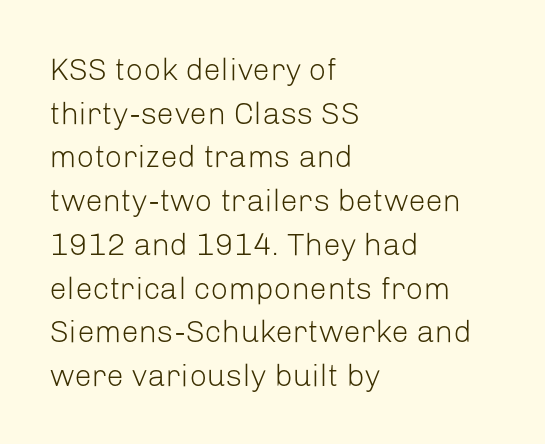
Vertically, the passage feels balanced, rows spaced as you'd expect. The face used here is a sans, in the tradition of grotesques and geometrics. A typesetter would call this proportional, since set widths differ per character. Letter spacing: default. The baseline area is clear. No italicization has been applied; the sample stays upright.
